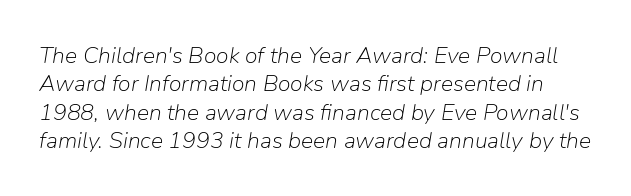
The image shows 23 px text type, italic (leaning right); set line spacing 1.23x, normal letter spacing, not underlined.
